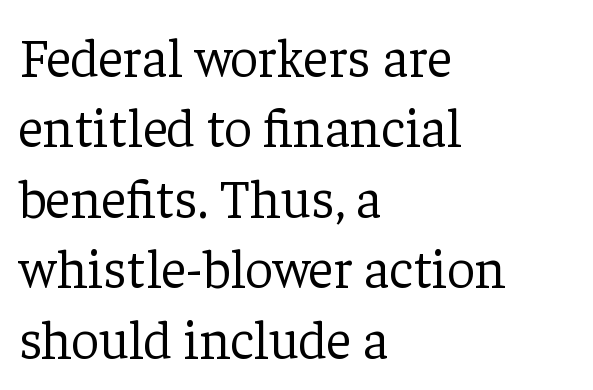
The image shows 55 px light serif type, upright; set left-aligned, normal line spacing (1.28x), normal letter spacing, not underlined; low stroke contrast and a medium x-height.
